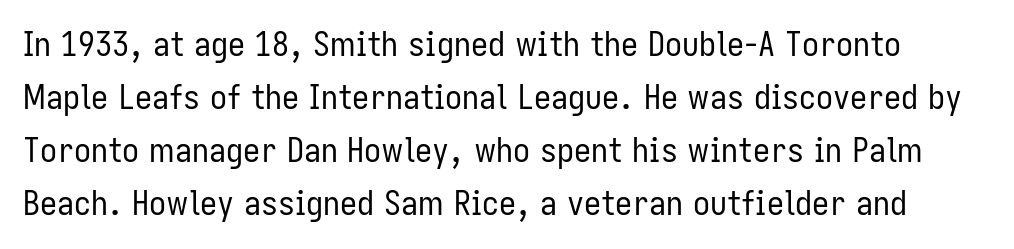
{"serif": "no", "italic": "no", "bold": "no", "weight": "regular", "width": "condensed", "stroke_contrast": "low", "x_height": "medium", "monospaced": "no", "underline": "no", "line_spacing": "normal", "line_spacing_ratio": 1.56, "letter_spacing": "normal", "letter_spacing_em": 0.0, "glyph_px": 34}
